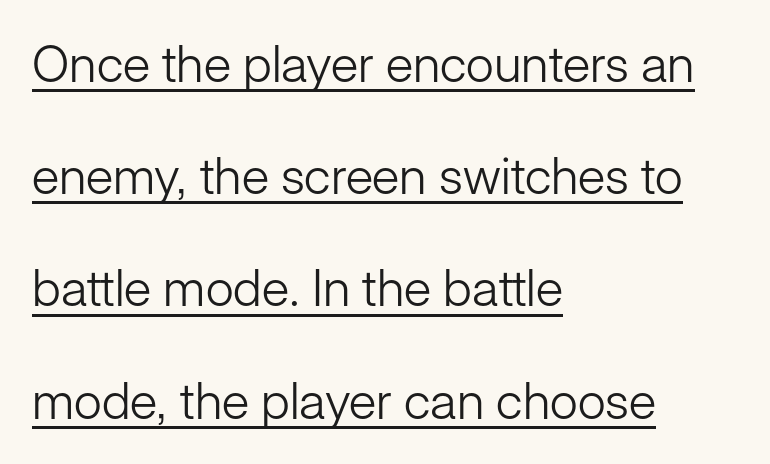
{"serif": "no", "italic": "no", "bold": "no", "weight": "light", "width": "normal", "stroke_contrast": "low", "x_height": "medium", "monospaced": "no", "underline": "yes", "align": "left", "line_spacing": "loose", "line_spacing_ratio": 2.2, "letter_spacing": "normal", "letter_spacing_em": 0.0, "glyph_px": 51}
